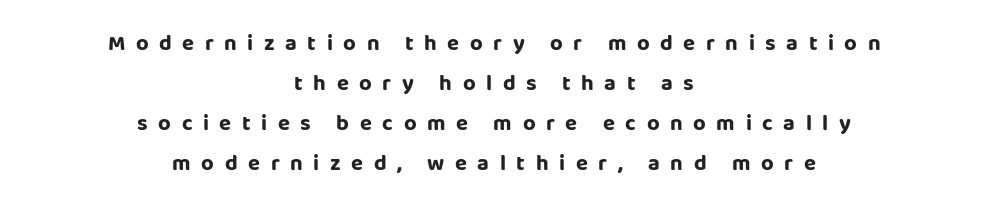
{"italic": "no", "bold": "yes", "underline": "no", "align": "center", "line_spacing_ratio": 1.82, "letter_spacing": "wide", "letter_spacing_em": 0.48, "glyph_px": 22}
